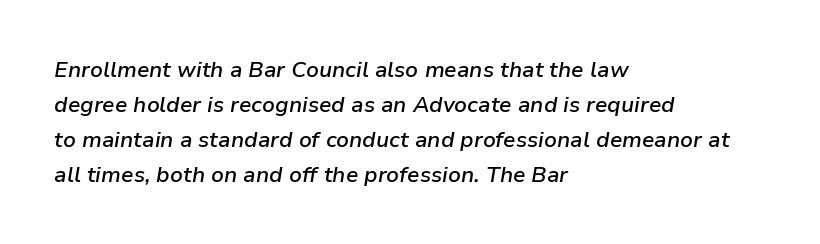
Q: Is the text bold? A: Semi-bold.
Q: Is the text italic (slanted)? A: Yes, it leans right by about 9 degrees.
Q: Is the text underlined? A: No.
Q: How is the paragraph aligned? A: Left-aligned.
Q: Is the spacing between letters normal or unusually wide? A: Normal.
Q: Is the spacing between lines tight, normal or loose? A: Normal.
